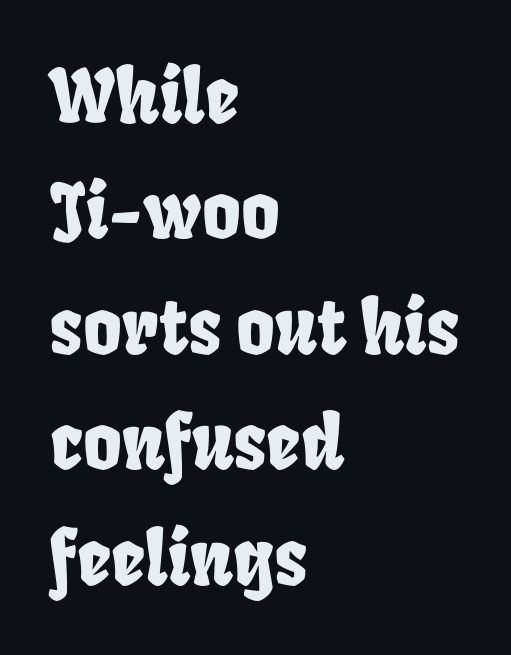
The image shows 74 px condensed type; set left-aligned, normal line spacing (1.56x), normal letter spacing, not underlined; low stroke contrast and a large x-height.
